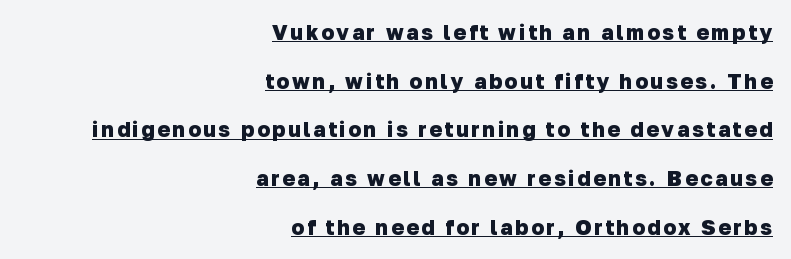
{"bold": "yes", "underline": "yes", "align": "right", "line_spacing": "loose", "line_spacing_ratio": 2.32, "glyph_px": 21}
